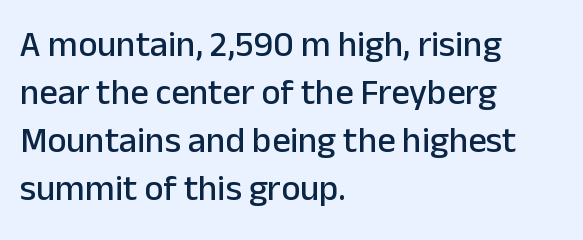
Q: Is the text italic (slanted)? A: No, it is upright.
Q: Is the typeface a serif or a sans-serif typeface? A: Sans-serif.
Q: Is the text underlined? A: No.
Q: How is the paragraph aligned? A: Left-aligned.
Q: Is the spacing between letters normal or unusually wide? A: Normal.
Q: Is the spacing between lines tight, normal or loose? A: Normal.
Q: Width (condensed, normal, or wide)? A: Normal.
Q: Stroke contrast? A: Low.
Q: x-height? A: Medium.
Q: Monospaced? A: No.
